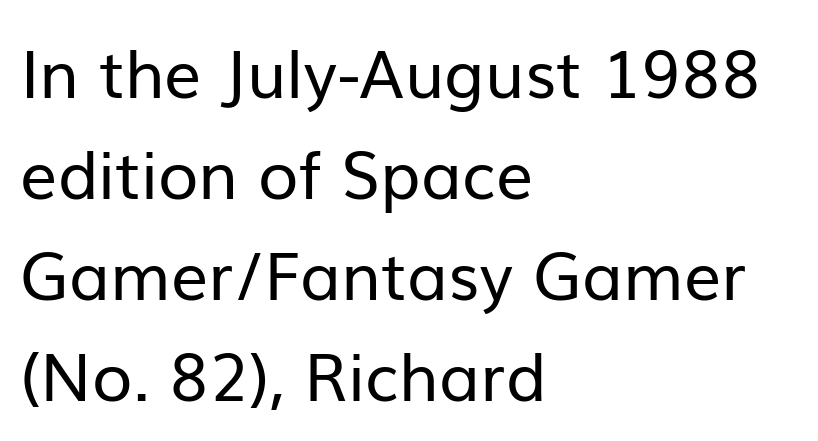
Q: Is the text bold? A: No.
Q: Is the text italic (slanted)? A: No, it is upright.
Q: Is the typeface a serif or a sans-serif typeface? A: Sans-serif.
Q: Is the text underlined? A: No.
Q: How is the paragraph aligned? A: Left-aligned.
Q: Is the spacing between letters normal or unusually wide? A: Normal.
Q: Is the spacing between lines tight, normal or loose? A: Normal.
Q: Width (condensed, normal, or wide)? A: Normal.
Q: Stroke contrast? A: Low.
Q: x-height? A: Medium.
Q: Monospaced? A: No.
